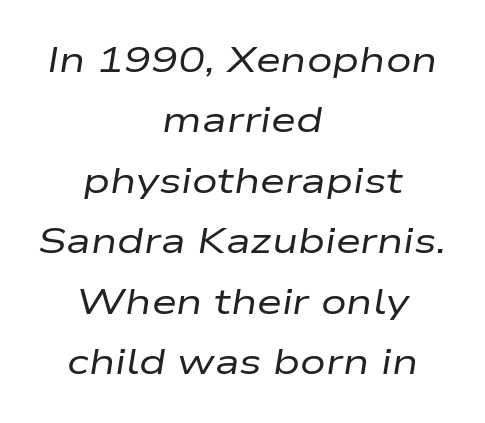
{"italic": "yes", "lean": "right", "slant_degrees": 9, "bold": "no", "weight": "regular", "width": "wide", "stroke_contrast": "low", "x_height": "medium", "monospaced": "no", "underline": "no", "align": "center", "line_spacing": "normal", "line_spacing_ratio": 1.68, "letter_spacing": "normal", "letter_spacing_em": 0.0, "glyph_px": 36}
